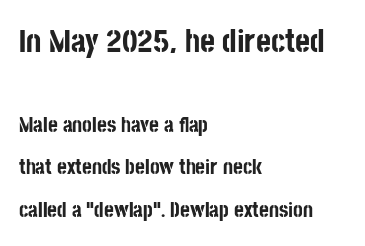
The image shows 32 px bold, condensed sans-serif type, upright; set left-aligned, loose line spacing (2.03x), normal letter spacing, not underlined; the first (top) block is 1.52x larger; low stroke contrast and a large x-height.
